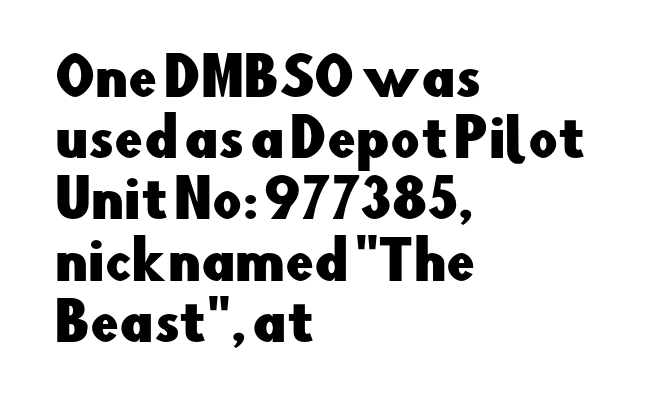
Nope, not italic — everything's standing straight. Characters follow at the spacing the type designer built in. The passage shown is typeset with a sans-serif family. Anything drawn beneath the words? Only blank space. Compared with a centered layout, this one pins lines to the left instead.
